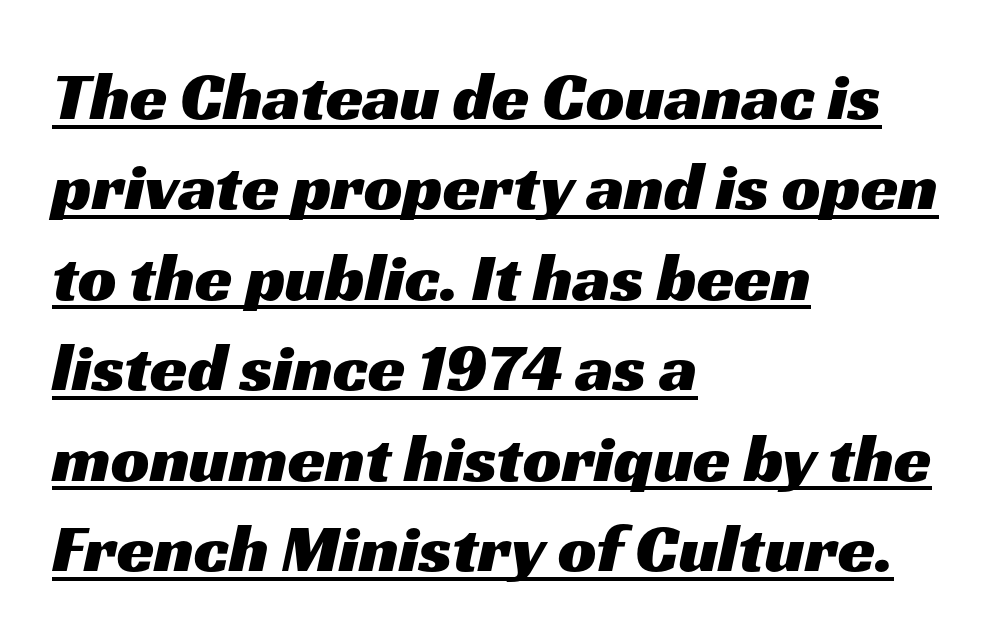
Q: Is the typeface a serif or a sans-serif typeface? A: Sans-serif.
Q: Is the text underlined? A: Yes.
Q: How is the paragraph aligned? A: Left-aligned.
Q: Is the spacing between letters normal or unusually wide? A: Normal.
Q: Is the spacing between lines tight, normal or loose? A: Normal.
Q: Width (condensed, normal, or wide)? A: Wide.
Q: Stroke contrast? A: Medium.
Q: x-height? A: Medium.
Q: Monospaced? A: No.
